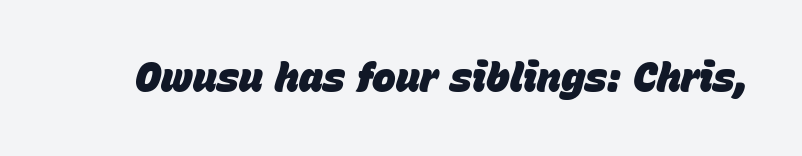
{"italic": "yes", "lean": "right", "slant_degrees": 15, "bold": "yes", "weight": "heavy", "width": "normal", "stroke_contrast": "low", "x_height": "large", "monospaced": "no", "underline": "no", "letter_spacing": "normal", "letter_spacing_em": 0.0, "glyph_px": 40}
